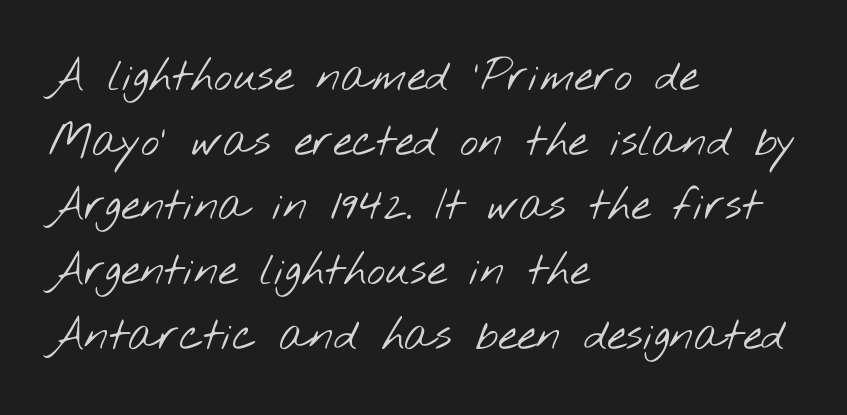
{"serif": "no", "bold": "no", "weight": "light", "width": "wide", "stroke_contrast": "low", "x_height": "small", "monospaced": "no", "underline": "no", "align": "left", "line_spacing": "normal", "line_spacing_ratio": 1.47, "letter_spacing": "normal", "letter_spacing_em": 0.0, "glyph_px": 44}
